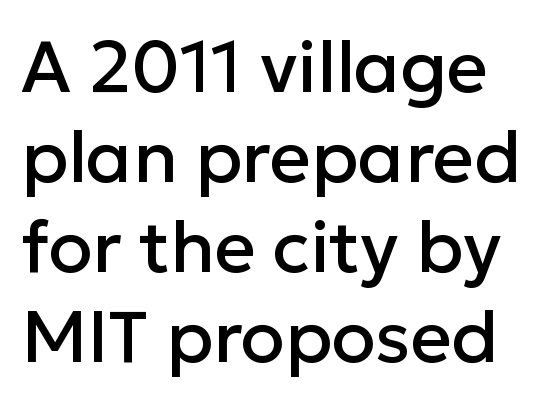
The image shows 72 px sans-serif type, upright; set normal line spacing (1.25x), normal letter spacing, not underlined; low stroke contrast and a medium x-height.
